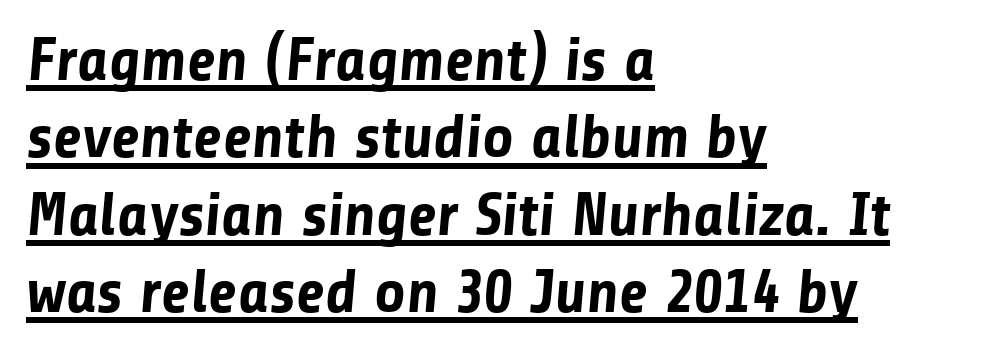
{"serif": "no", "bold": "yes", "weight": "bold", "width": "normal", "stroke_contrast": "low", "x_height": "medium", "monospaced": "no", "underline": "yes", "align": "left", "line_spacing": "normal", "line_spacing_ratio": 1.27, "letter_spacing": "normal", "letter_spacing_em": 0.0, "glyph_px": 61}
